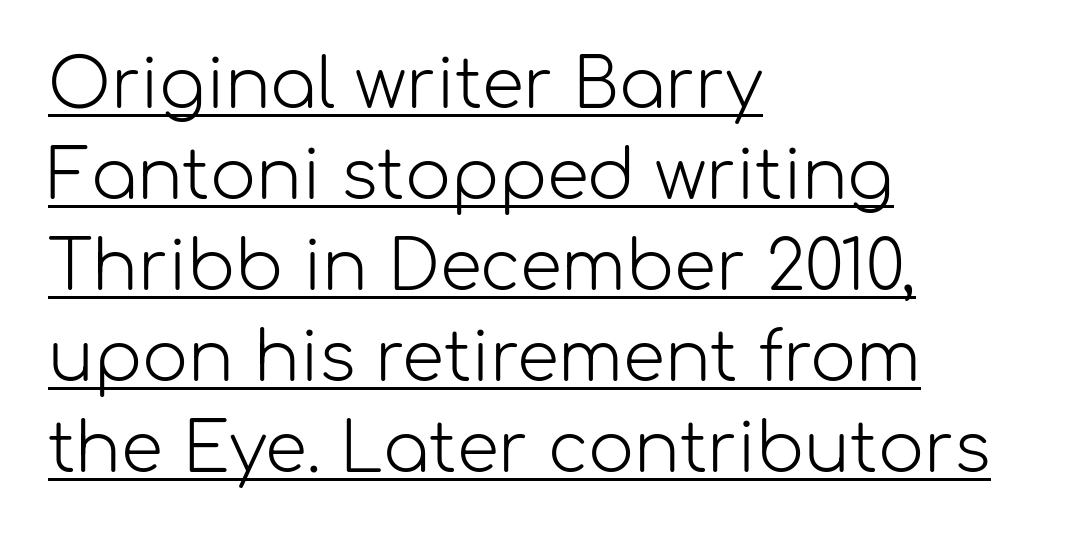
The string is rendered with underlining switched on. Every character sits straight up, as roman type does. A typesetter would call this zero additional tracking. Leading matches the norm, producing a regular column. The rendering uses natural spacing where letterforms have individual widths.
